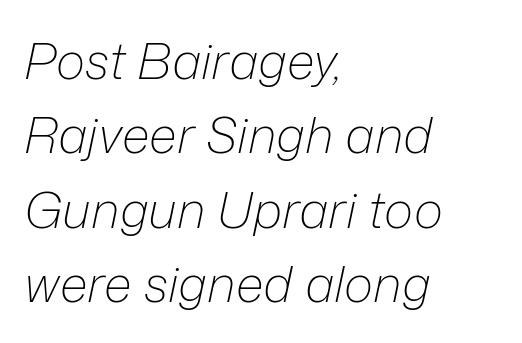
The letterforms sit at book weight or below. Rendered with sloped, italic letterforms. Leading matches the norm, producing a regular column. Clear beneath every line of the passage. Horizontal alignment here is leftward, the default for most running prose. Do the characters align in a grid? No, the font is proportional.
